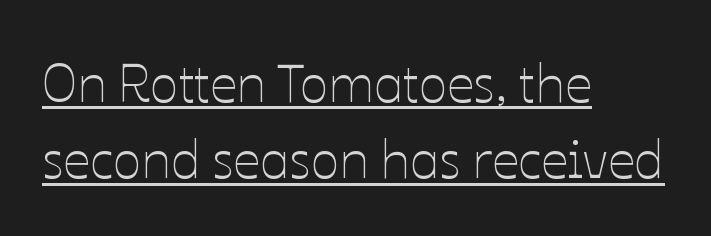
The image shows 53 px thin type, upright; set left-aligned, normal line spacing (1.44x), normal letter spacing, underlined; low stroke contrast and a medium x-height.
